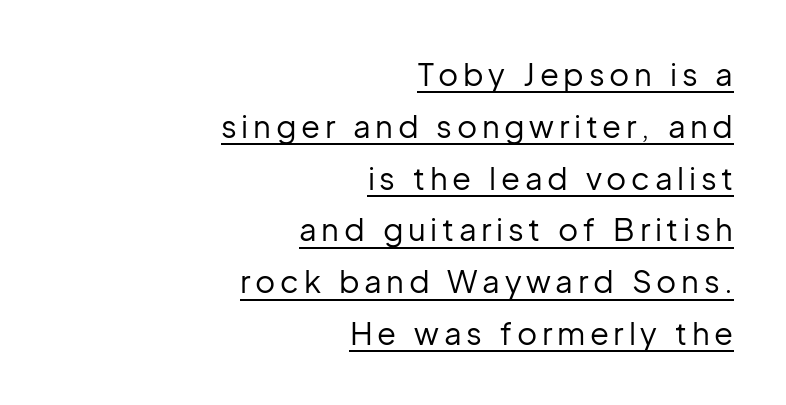
{"serif": "no", "italic": "no", "bold": "no", "weight": "regular", "width": "normal", "stroke_contrast": "low", "x_height": "medium", "monospaced": "no", "underline": "yes", "align": "right", "line_spacing": "normal", "line_spacing_ratio": 1.67, "glyph_px": 31}
